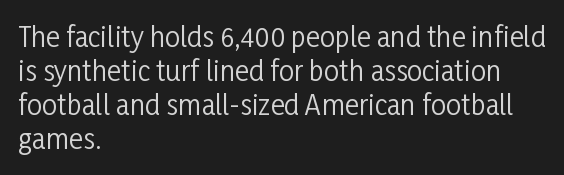
Q: Is the text bold? A: No.
Q: Is the text italic (slanted)? A: No, it is upright.
Q: Is the text underlined? A: No.
Q: How is the paragraph aligned? A: Left-aligned.
Q: Is the spacing between letters normal or unusually wide? A: Normal.
Q: Is the spacing between lines tight, normal or loose? A: Normal.
